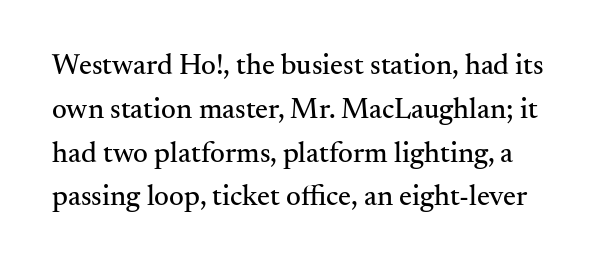
{"serif": "yes", "italic": "no", "width": "normal", "stroke_contrast": "medium", "x_height": "small", "monospaced": "no", "underline": "no", "line_spacing": "normal", "line_spacing_ratio": 1.51, "letter_spacing": "normal", "letter_spacing_em": 0.0, "glyph_px": 29}
